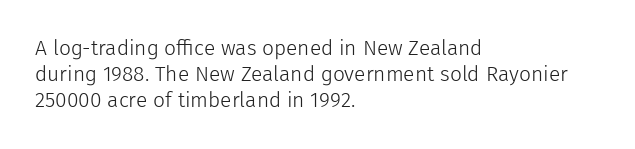
{"italic": "no", "bold": "no", "underline": "no", "align": "left", "line_spacing_ratio": 1.24, "letter_spacing": "normal", "letter_spacing_em": 0.0, "glyph_px": 21}
